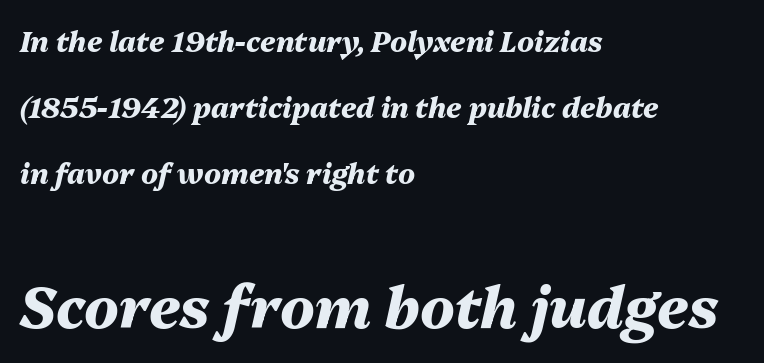
Q: Is the text bold? A: Yes.
Q: Is the text italic (slanted)? A: Yes, it leans right by about 13 degrees.
Q: Is the text underlined? A: No.
Q: How is the paragraph aligned? A: Left-aligned.
Q: Is the spacing between letters normal or unusually wide? A: Normal.
Q: Is the spacing between lines tight, normal or loose? A: Loose.
Q: Which block of text is set in a larger size, the first (top) or the second (bottom)? A: The second (bottom) one.
Q: Width (condensed, normal, or wide)? A: Normal.
Q: Stroke contrast? A: Medium.
Q: x-height? A: Medium.
Q: Monospaced? A: No.
